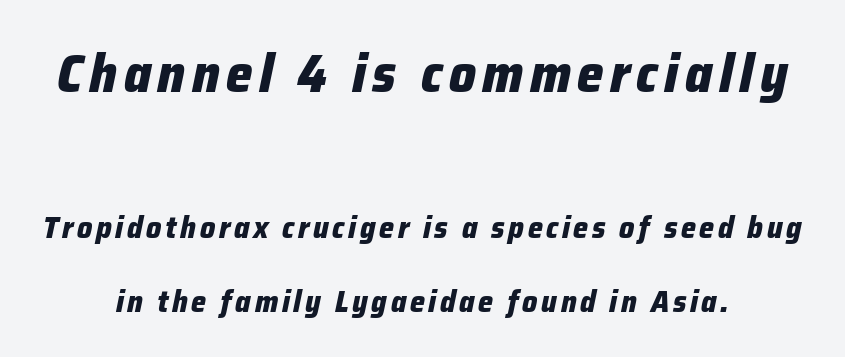
{"italic": "yes", "lean": "right", "slant_degrees": 12, "bold": "yes", "weight": "heavy", "width": "normal", "stroke_contrast": "low", "x_height": "medium", "monospaced": "no", "underline": "no", "line_spacing": "loose", "line_spacing_ratio": 2.45, "larger_block": "first", "size_ratio": 1.77, "glyph_px": 53}
